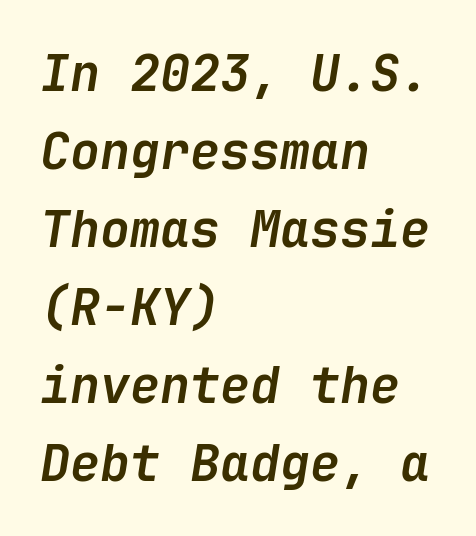
The image shows 50 px semibold type, italic (leaning right); set left-aligned, normal line spacing (1.56x), normal letter spacing, not underlined; low stroke contrast and a medium x-height.
